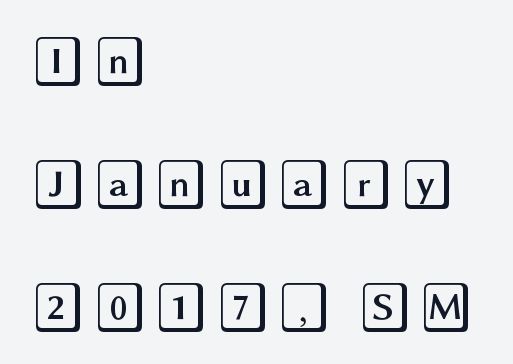
{"italic": "no", "width": "wide", "x_height": "large", "underline": "no", "align": "left", "line_spacing": "loose", "line_spacing_ratio": 2.46, "glyph_px": 50}
